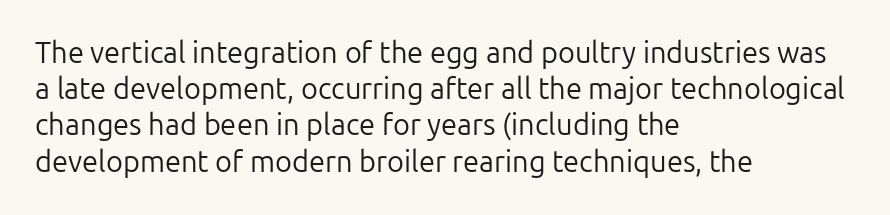
{"serif": "no", "italic": "no", "bold": "no", "weight": "regular", "width": "normal", "stroke_contrast": "low", "x_height": "medium", "monospaced": "no", "underline": "no", "align": "left", "line_spacing": "normal", "line_spacing_ratio": 1.25, "letter_spacing": "normal", "letter_spacing_em": 0.0, "glyph_px": 29}
